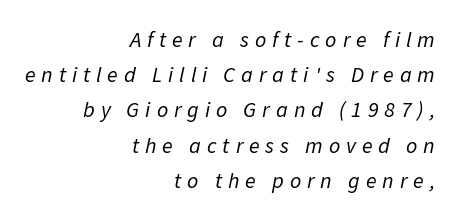
No word sits above an underline. Weight: regular or lighter. Look at the tracking — it's clearly loosened, letters drifting apart. The lines are quadded right. Summary of vertical rhythm: regular, with standard interline spacing.
